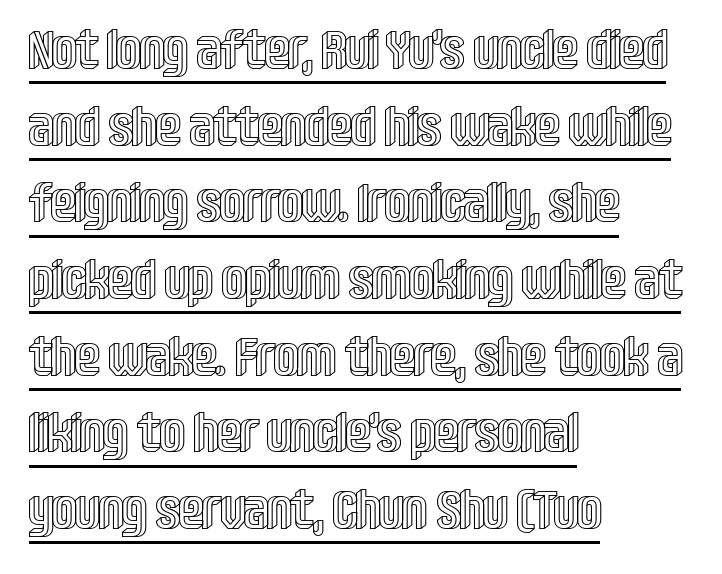
Q: Is the text italic (slanted)? A: No, it is upright.
Q: Is the text underlined? A: Yes.
Q: How is the paragraph aligned? A: Left-aligned.
Q: Is the spacing between letters normal or unusually wide? A: Normal.
Q: Is the spacing between lines tight, normal or loose? A: Normal.
Q: Width (condensed, normal, or wide)? A: Condensed.
Q: x-height? A: Large.
Q: Monospaced? A: No.
